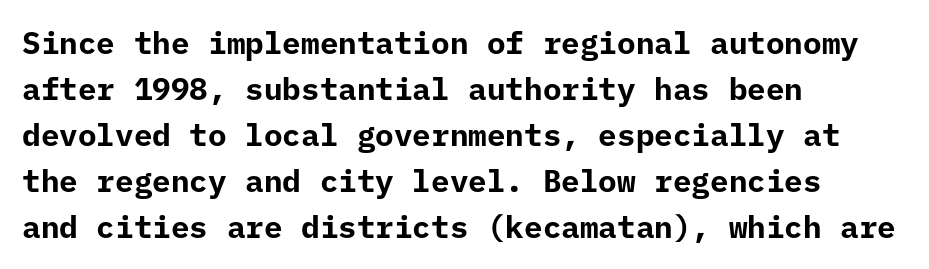
The image shows 31 px bold sans-serif type, upright, monospaced; set left-aligned, normal line spacing (1.48x), normal letter spacing, not underlined; low stroke contrast and a medium x-height.
